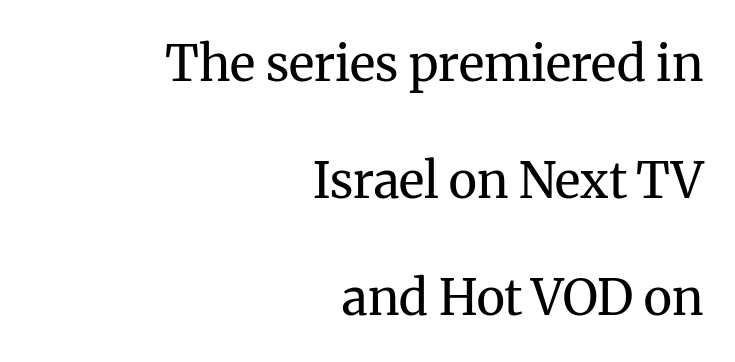
{"serif": "yes", "italic": "no", "bold": "no", "weight": "regular", "width": "normal", "stroke_contrast": "medium", "x_height": "medium", "monospaced": "no", "underline": "no", "align": "right", "line_spacing": "loose", "line_spacing_ratio": 2.39, "letter_spacing": "normal", "letter_spacing_em": 0.0, "glyph_px": 49}
